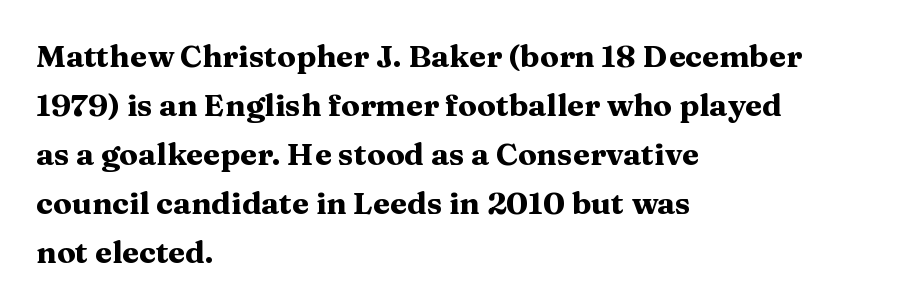
{"serif": "yes", "italic": "no", "bold": "yes", "weight": "heavy", "width": "wide", "stroke_contrast": "medium", "x_height": "medium", "monospaced": "no", "underline": "no", "align": "left", "line_spacing": "normal", "line_spacing_ratio": 1.58, "letter_spacing": "normal", "letter_spacing_em": 0.0, "glyph_px": 31}
